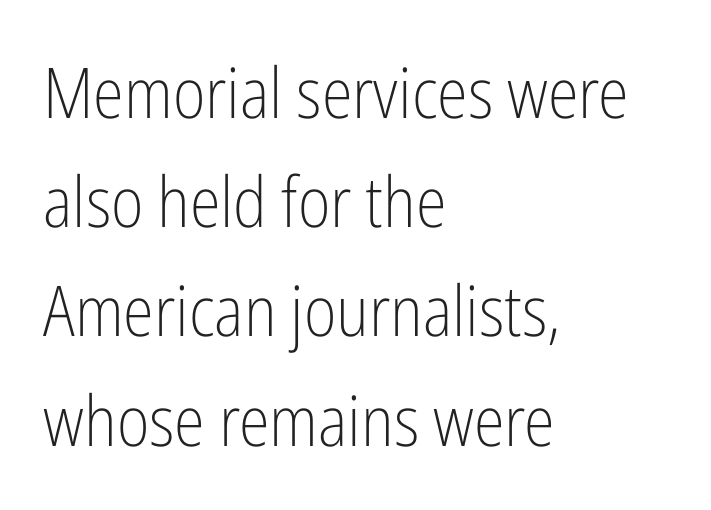
The image shows 70 px light, condensed sans-serif type, upright; set left-aligned, normal line spacing (1.56x), normal letter spacing, not underlined; low stroke contrast and a medium x-height.
